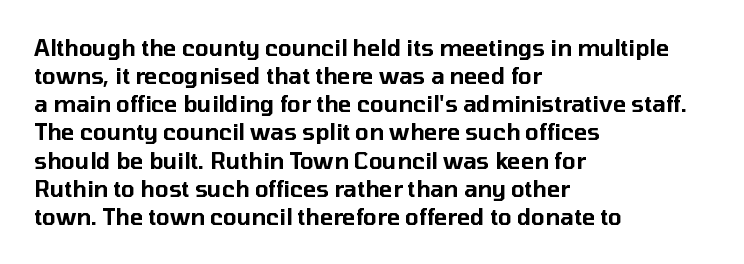
The image shows 22 px text type, upright; set left-aligned, normal line spacing (1.28x), normal letter spacing, not underlined.
